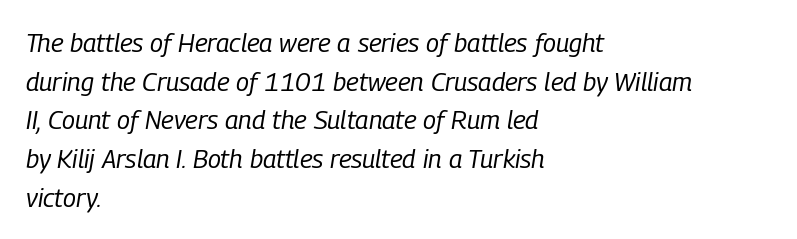
The image shows 26 px text type, italic (leaning right); set left-aligned, normal line spacing (1.49x), normal letter spacing, not underlined.
